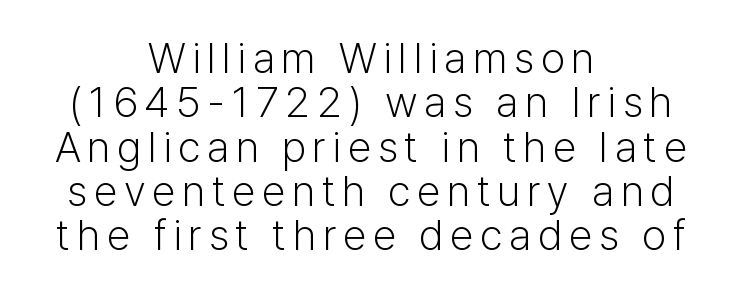
No heavy texture on the line: the type isn't bold. Notice how the passage keeps no hard edge, just a central spine. Is this a fixed-width face? No — the glyphs have proportional, varying widths. Quick note: interline space is minimal.
